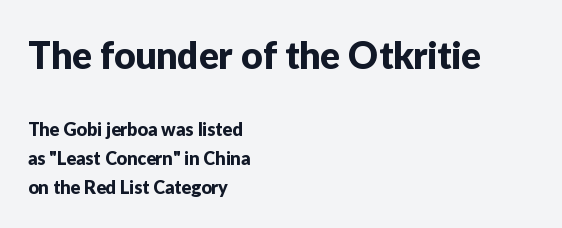
Rule under the text: the space is simply empty. Size contrast runs from large at the top to small at the bottom. If you drew a line through each stem, it would be perfectly vertical. This is sans-serif lettering, the kind often seen on screens and signage. How are the letters spaced? Ordinarily, with no added tracking. Spacing verdict: proportional, widths tailored to each character.
